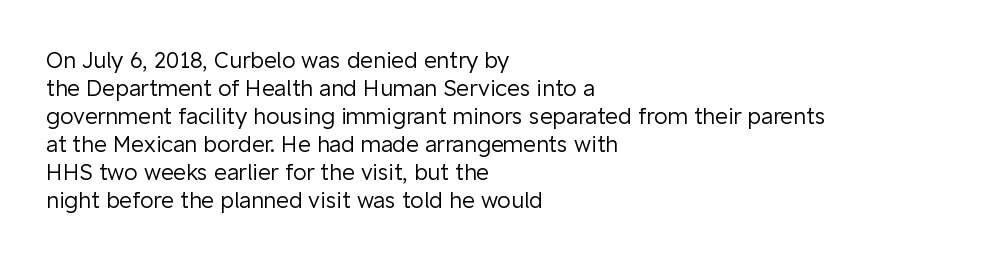
No extra ink here — the face is not bold. Students, observe: this is what conventionally led text looks like. Visually the block forms a straight wall on the left and a jagged coastline on the right. Clear beneath every line of the passage.
